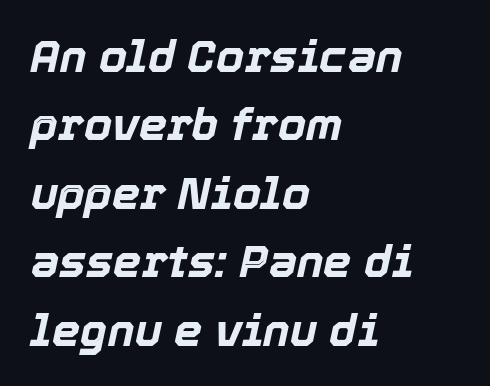
The face used here has the dense, thick strokes of a bold. Spacing verdict: proportional, widths tailored to each character. Characters follow at the spacing the type designer built in. Words float on clear page, feet unadorned. Reading down the column, the eye jumps a familiar distance to each next line.
